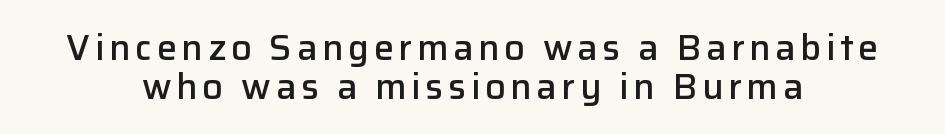
{"serif": "no", "italic": "no", "bold": "semi", "weight": "semibold", "width": "normal", "stroke_contrast": "low", "x_height": "medium", "monospaced": "no", "underline": "no", "align": "center", "line_spacing": "tight", "line_spacing_ratio": 1.07, "glyph_px": 36}
